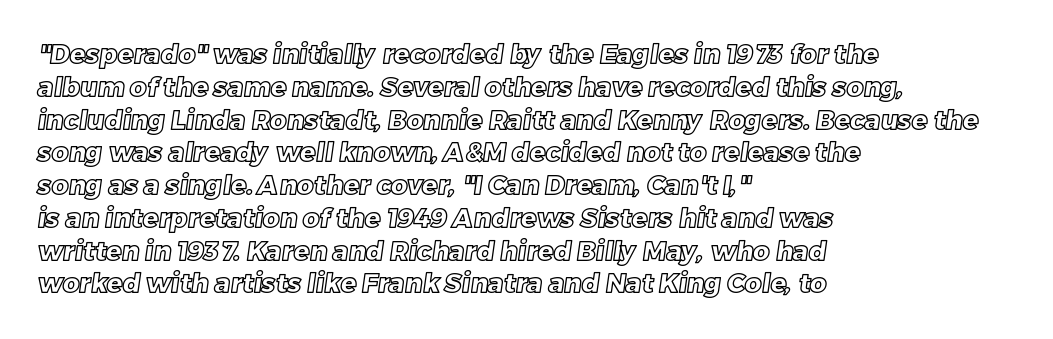
{"underline": "no", "align": "left", "line_spacing": "normal", "line_spacing_ratio": 1.26, "letter_spacing": "normal", "letter_spacing_em": 0.0, "glyph_px": 26}
